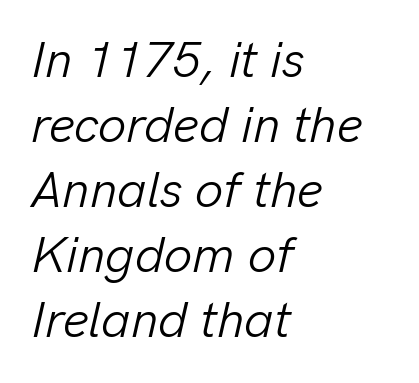
The image shows 50 px light type, italic (leaning right); set left-aligned, normal line spacing (1.3x), normal letter spacing, not underlined; low stroke contrast and a medium x-height.
